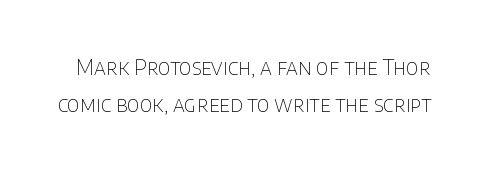
The image shows 21 px text type, upright; set line spacing 1.78x, normal letter spacing, not underlined.
